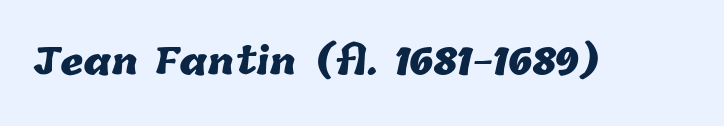
{"bold": "yes", "weight": "heavy", "width": "normal", "stroke_contrast": "low", "x_height": "medium", "monospaced": "no", "underline": "no", "letter_spacing": "normal", "letter_spacing_em": 0.0, "glyph_px": 36}
